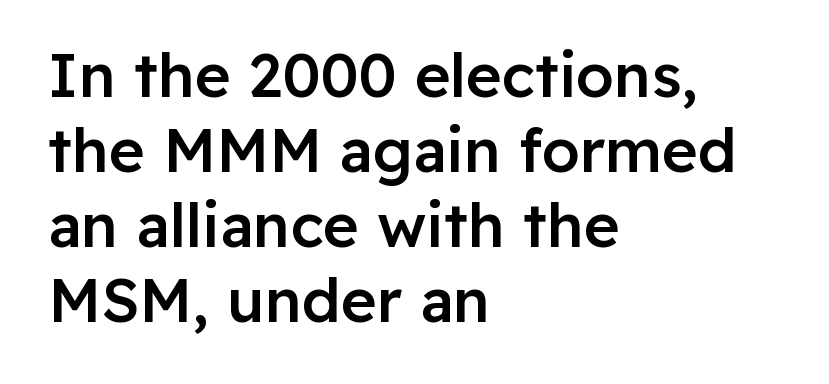
{"serif": "no", "italic": "no", "bold": "semi", "weight": "semibold", "width": "normal", "stroke_contrast": "low", "x_height": "medium", "monospaced": "no", "underline": "no", "align": "left", "line_spacing_ratio": 1.23, "letter_spacing": "normal", "letter_spacing_em": 0.0, "glyph_px": 61}
